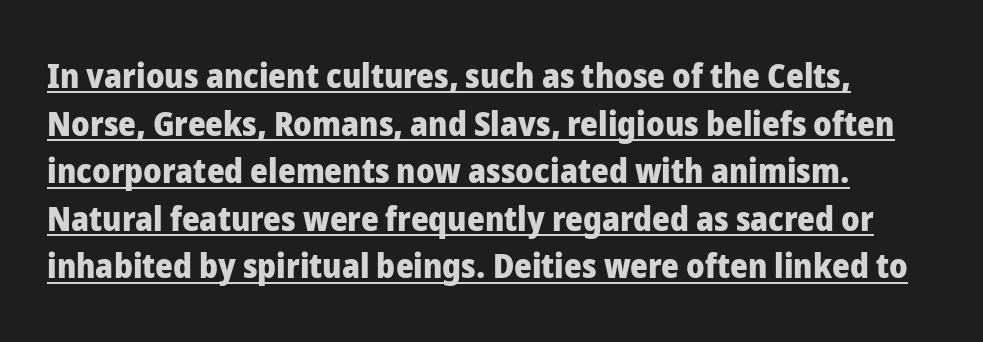
In terms of leading, this rendering sits right in the middle. A continuous stroke trails under the words, as in a hyperlink. The letterforms sit shoulder to shoulder at normal distance. The passage shown is typed in a proportional face where columns would drift. No feet cap the strokes, marking this as sans-serif type.
